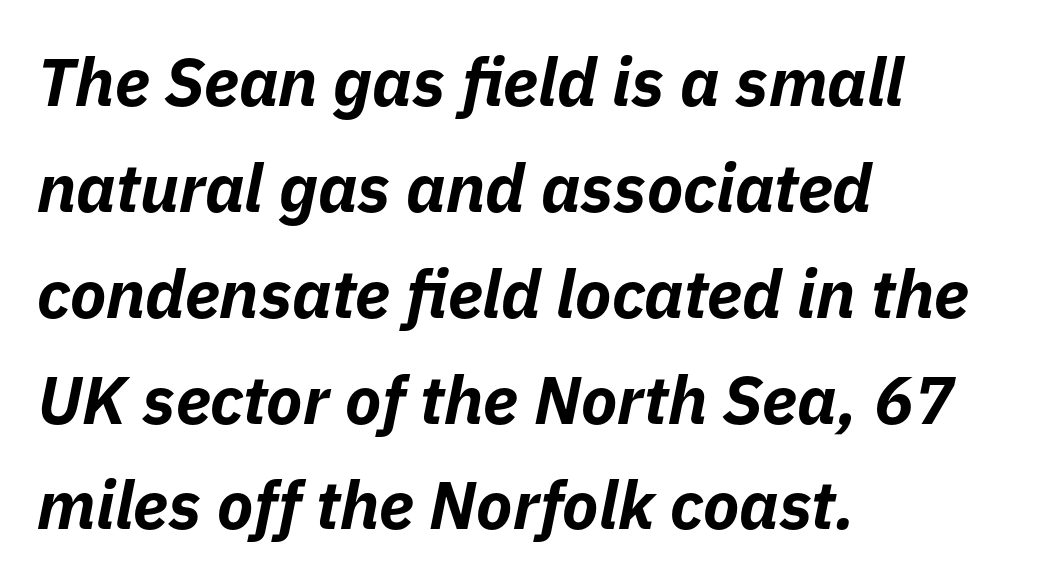
The image shows 67 px bold type, italic (leaning right); set left-aligned, normal line spacing (1.58x), normal letter spacing, not underlined; low stroke contrast and a medium x-height.
